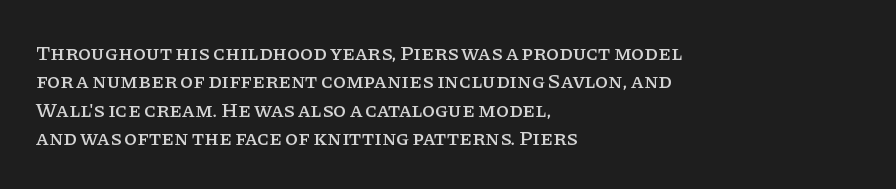
Posture: upright roman. The foot of each line stays bare and open. The passage shown stacks its lines at a standard gap. Alignment: flush left. The horizontal fit of the characters is conventional and even.
